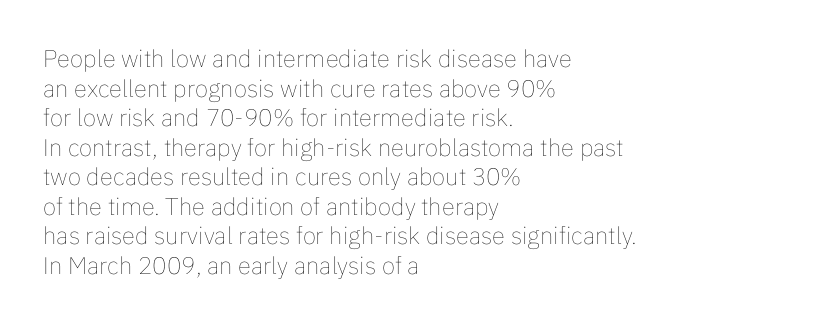
Words appear dense and cohesive because spacing is normal. Stem width sits at or under what a default text font uses. Honestly, there is no underline to notice here at all. The lettering stays uniformly vertical, giving the passage a roman look.
